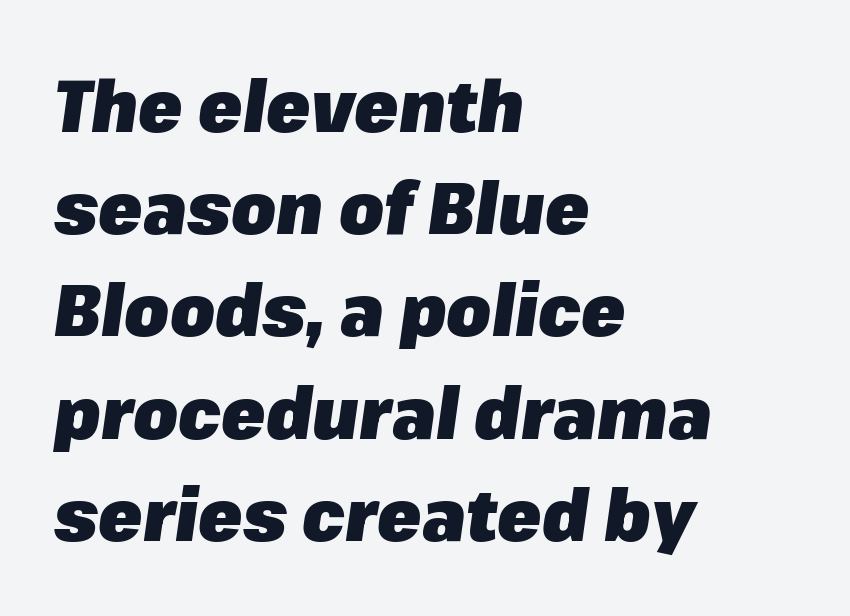
The image shows 72 px heavy type, italic (leaning right); set left-aligned, normal line spacing (1.42x), normal letter spacing, not underlined; low stroke contrast and a medium x-height.
